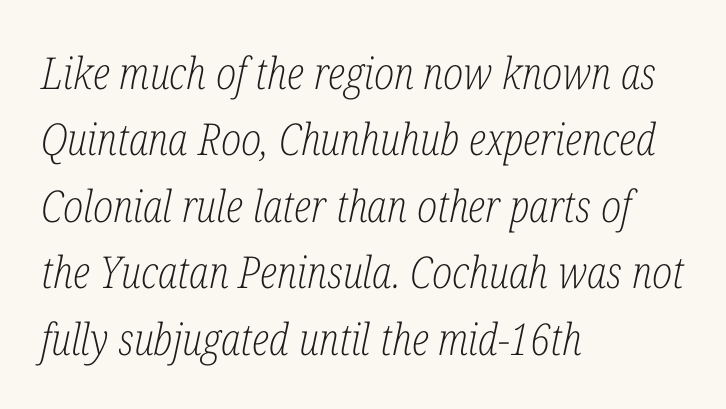
{"serif": "yes", "italic": "yes", "lean": "right", "slant_degrees": 12, "bold": "no", "weight": "light", "width": "condensed", "stroke_contrast": "low", "x_height": "medium", "monospaced": "no", "underline": "no", "align": "left", "line_spacing": "normal", "line_spacing_ratio": 1.51, "letter_spacing": "normal", "letter_spacing_em": 0.0, "glyph_px": 44}
